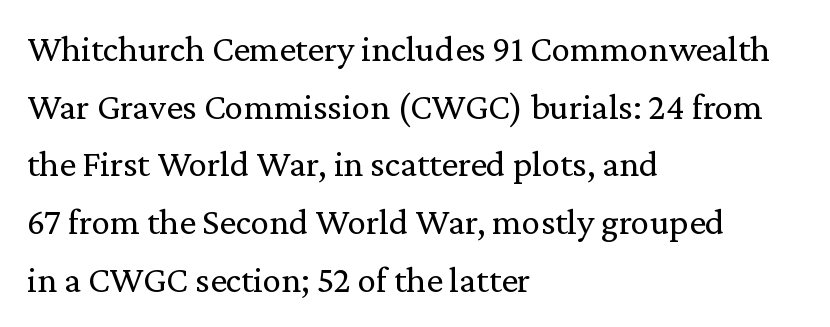
{"serif": "yes", "italic": "no", "bold": "no", "weight": "regular", "width": "normal", "stroke_contrast": "low", "x_height": "medium", "monospaced": "no", "underline": "no", "align": "left", "line_spacing": "normal", "line_spacing_ratio": 1.56, "letter_spacing": "normal", "letter_spacing_em": 0.0, "glyph_px": 37}
